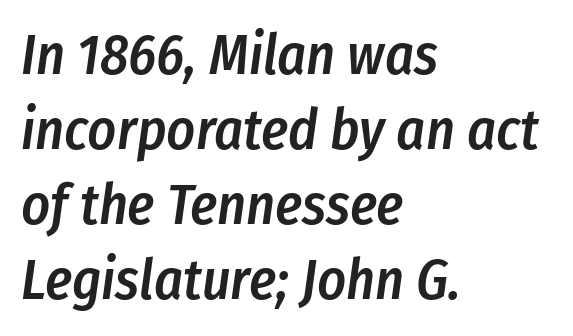
Q: Is the text bold? A: Semi-bold.
Q: Is the text italic (slanted)? A: Yes, it leans right by about 8 degrees.
Q: Is the text underlined? A: No.
Q: How is the paragraph aligned? A: Left-aligned.
Q: Is the spacing between letters normal or unusually wide? A: Normal.
Q: Is the spacing between lines tight, normal or loose? A: Normal.
Q: Width (condensed, normal, or wide)? A: Condensed.
Q: Stroke contrast? A: Low.
Q: x-height? A: Medium.
Q: Monospaced? A: No.
